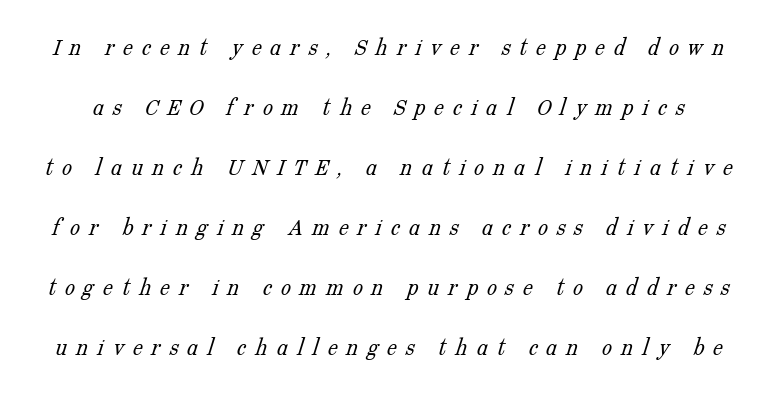
The image shows 25 px text type; set loose line spacing (2.4x), unusually wide letter spacing (+0.36 em), not underlined.
